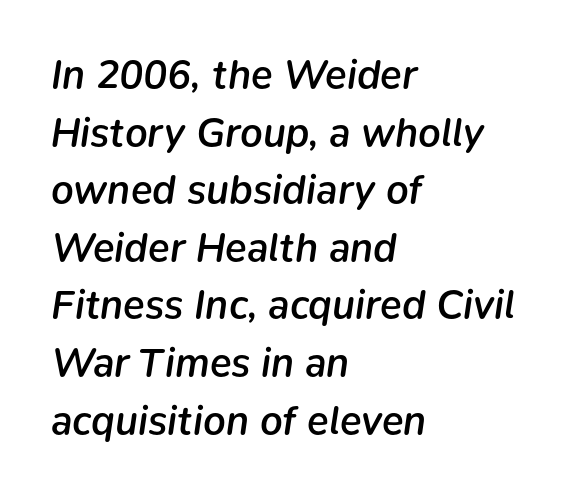
The letters advance in unequal steps, a hallmark of proportional type. Quick note: italic. The line-height multiplier appears to be the usual default. Layout note: lines flush left. Compared with an ordinary text face, these strokes are moderately heavier — a semibold. Underline: absent.
